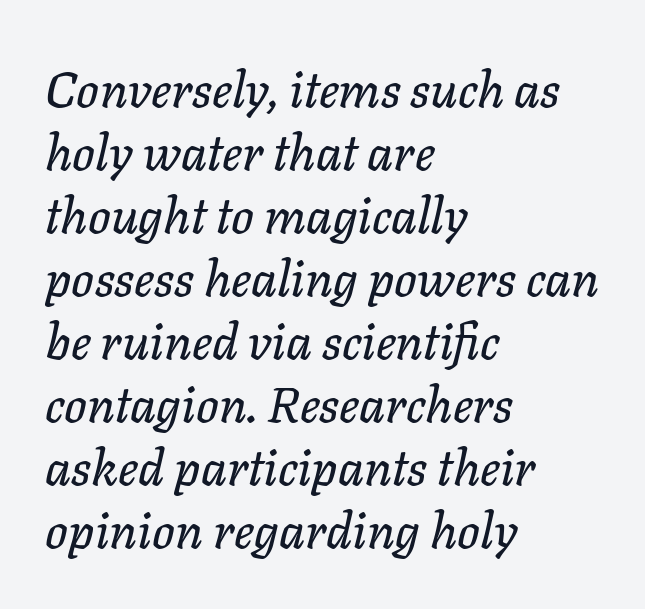
Does extra space separate the letters? No, they use regular spacing. The lines sit at an ordinary, default distance from one another. The paragraph shown leans on its left margin. Note the varied advance widths — an 'i' is clearly narrower than an 'm'. Bare-footed words on every line.
